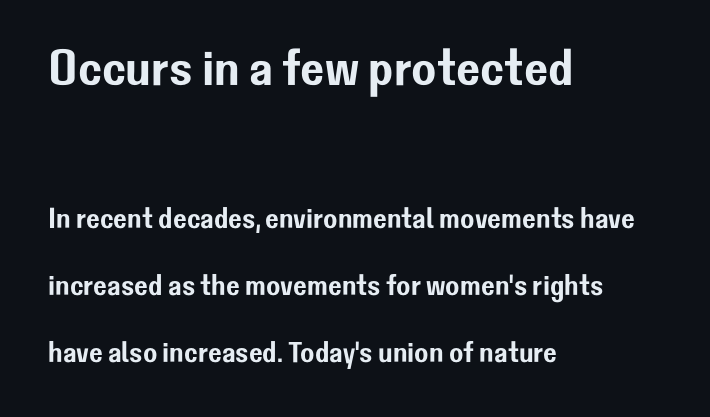
{"serif": "no", "italic": "no", "width": "normal", "stroke_contrast": "low", "x_height": "medium", "monospaced": "no", "underline": "no", "align": "left", "line_spacing": "loose", "line_spacing_ratio": 2.31, "letter_spacing": "normal", "letter_spacing_em": 0.0, "larger_block": "first", "size_ratio": 1.76, "glyph_px": 51}
